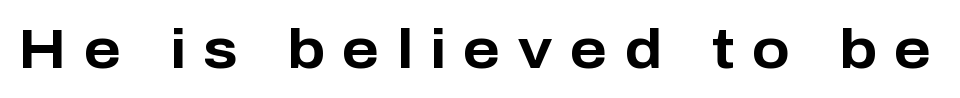
The image shows 56 px bold sans-serif type, upright; set unusually wide letter spacing (+0.31 em), not underlined; low stroke contrast and a medium x-height.
